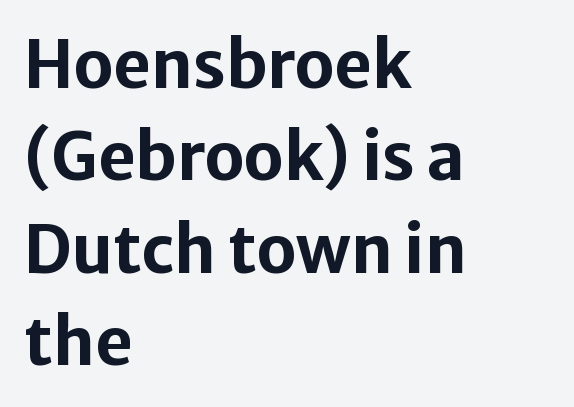
Between one letter and the next there's only the usual sliver of space. Line starts are locked; line ends wander. Do the letters lean? They stand straight. Emphasis by weight is at full strength: bold.
